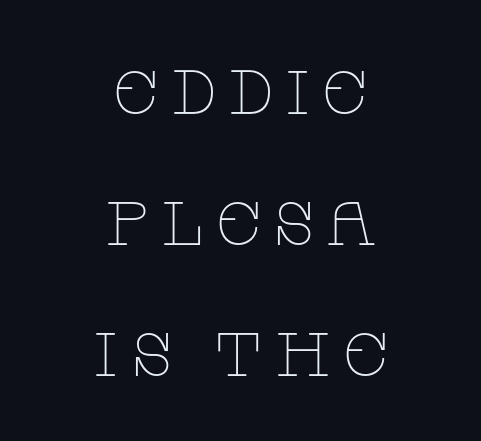
Q: Is the text bold? A: No.
Q: Is the text italic (slanted)? A: No, it is upright.
Q: Is the typeface a serif or a sans-serif typeface? A: Serif.
Q: Is the text underlined? A: No.
Q: How is the paragraph aligned? A: Centered.
Q: Is the spacing between lines tight, normal or loose? A: Loose.
Q: Width (condensed, normal, or wide)? A: Wide.
Q: Stroke contrast? A: Low.
Q: x-height? A: Large.
Q: Monospaced? A: No.
